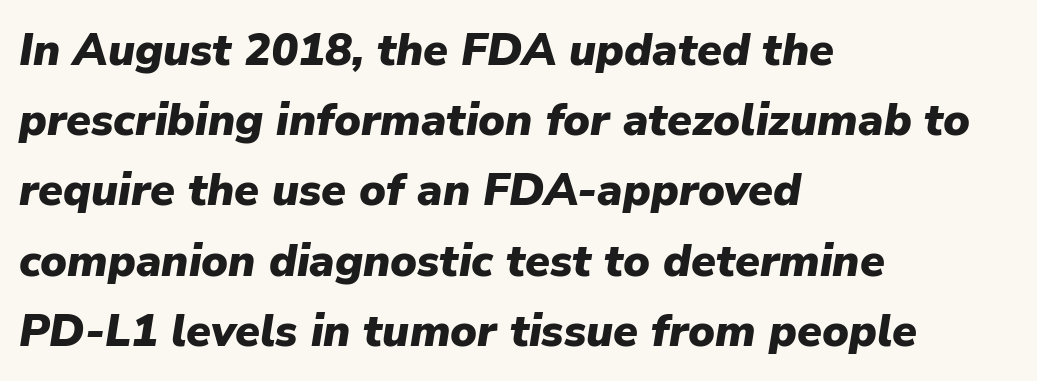
The ragged edge is on the right, which tells us the setting is flush left. Notice how the stems are inclined rather than vertical — that's the hallmark of italics. The space directly below the letters is spotless. Evenly set lines give the paragraph a standard silhouette.
